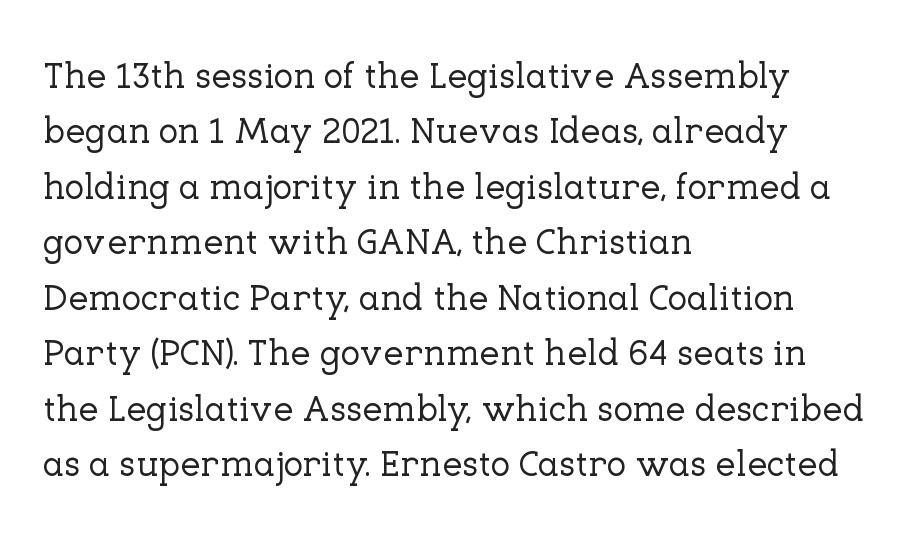
Q: Is the text italic (slanted)? A: No, it is upright.
Q: Is the typeface a serif or a sans-serif typeface? A: Serif.
Q: Is the text underlined? A: No.
Q: How is the paragraph aligned? A: Left-aligned.
Q: Is the spacing between letters normal or unusually wide? A: Normal.
Q: Is the spacing between lines tight, normal or loose? A: Normal.
Q: Width (condensed, normal, or wide)? A: Normal.
Q: Stroke contrast? A: Low.
Q: x-height? A: Medium.
Q: Monospaced? A: No.
